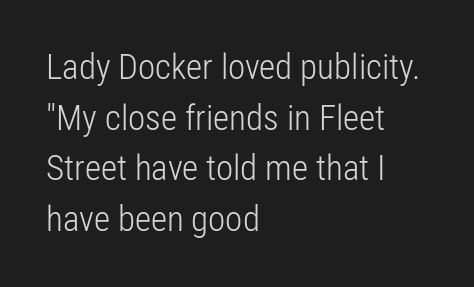
The image shows 35 px light, condensed sans-serif type, upright; set left-aligned, normal line spacing (1.45x), normal letter spacing, not underlined; low stroke contrast and a medium x-height.
